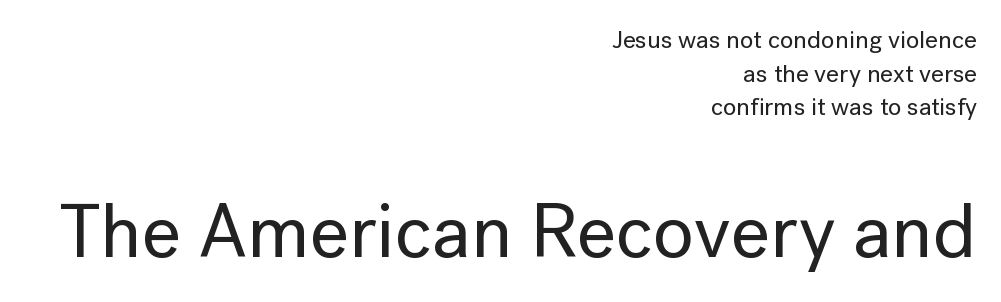
This is sans-serif lettering, the kind often seen on screens and signage. Every row of glyphs terminates at an identical x-position on the right. The rows are spaced the way most documents space them. Characters follow at the spacing the type designer built in. Descenders hang freely into open space. This layout puts the modest block above and the oversized block below.
